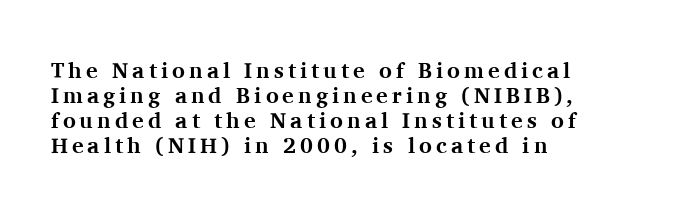
The image shows 22 px bold type, upright; set left-aligned, tight line spacing (1.13x), not underlined.
